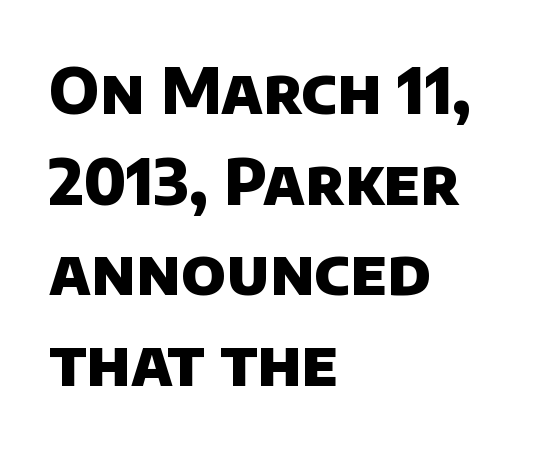
The image shows 63 px heavy sans-serif type; set left-aligned, normal line spacing (1.44x), normal letter spacing, not underlined; low stroke contrast and a large x-height.
